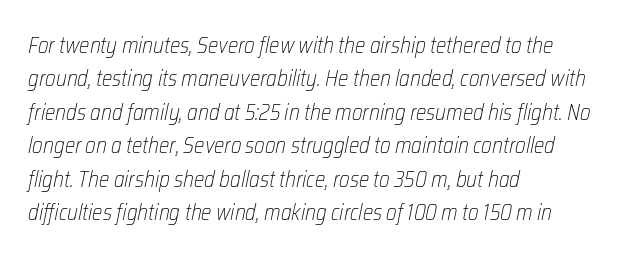
The image shows 22 px text type, italic (leaning right); set left-aligned, normal line spacing (1.52x), normal letter spacing, not underlined.
